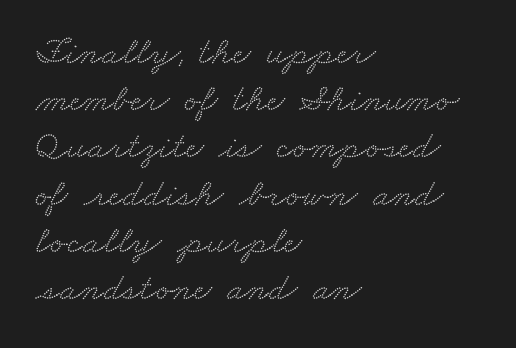
Q: Is the typeface a serif or a sans-serif typeface? A: Serif.
Q: Is the text underlined? A: No.
Q: How is the paragraph aligned? A: Left-aligned.
Q: Is the spacing between letters normal or unusually wide? A: Normal.
Q: Width (condensed, normal, or wide)? A: Wide.
Q: Stroke contrast? A: Medium.
Q: x-height? A: Small.
Q: Monospaced? A: No.
